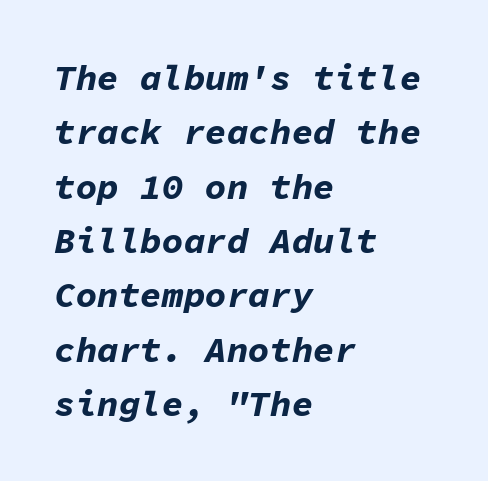
Q: Is the text bold? A: Yes.
Q: Is the text italic (slanted)? A: Yes, it leans right by about 11 degrees.
Q: Is the text underlined? A: No.
Q: How is the paragraph aligned? A: Left-aligned.
Q: Is the spacing between letters normal or unusually wide? A: Normal.
Q: Is the spacing between lines tight, normal or loose? A: Normal.
Q: Width (condensed, normal, or wide)? A: Normal.
Q: Stroke contrast? A: Low.
Q: x-height? A: Medium.
Q: Monospaced? A: Yes.
